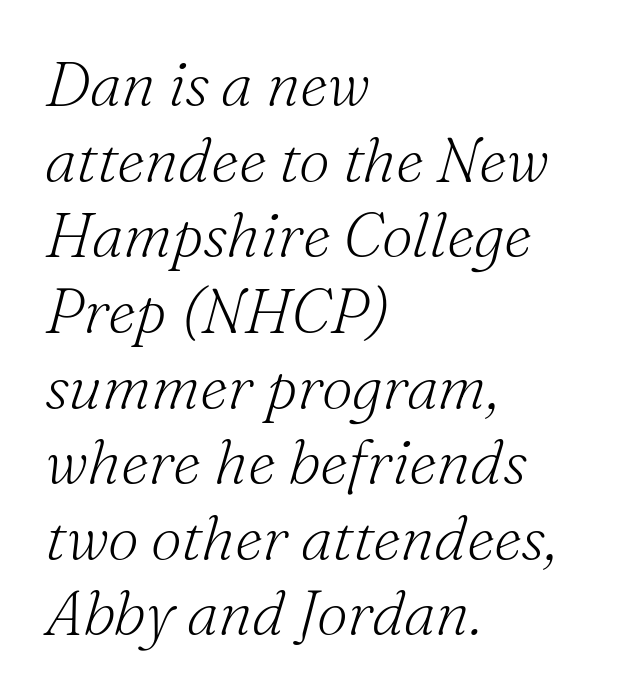
The image shows 62 px light serif type, italic (leaning right); set left-aligned, line spacing 1.22x, normal letter spacing, not underlined; medium stroke contrast and a small x-height.
